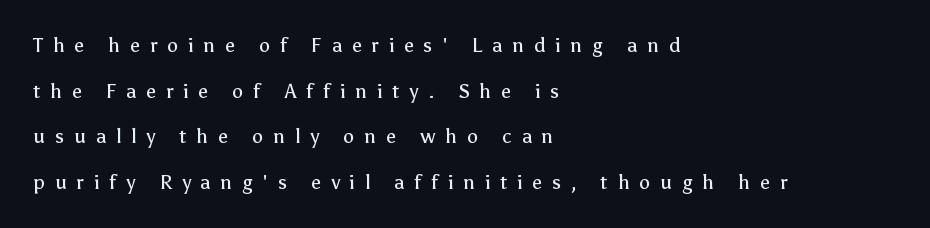
The image shows 20 px text type, upright; set left-aligned, loose line spacing (2.28x), unusually wide letter spacing (+0.49 em), not underlined.
